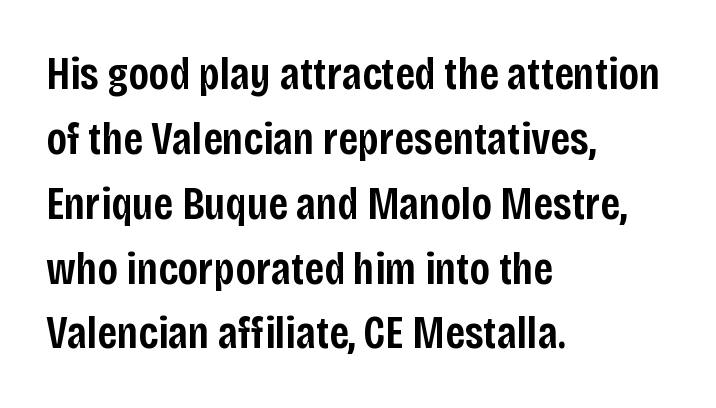
The image shows 46 px semibold, condensed sans-serif type, upright; set left-aligned, normal line spacing (1.41x), normal letter spacing, not underlined; low stroke contrast and a large x-height.
